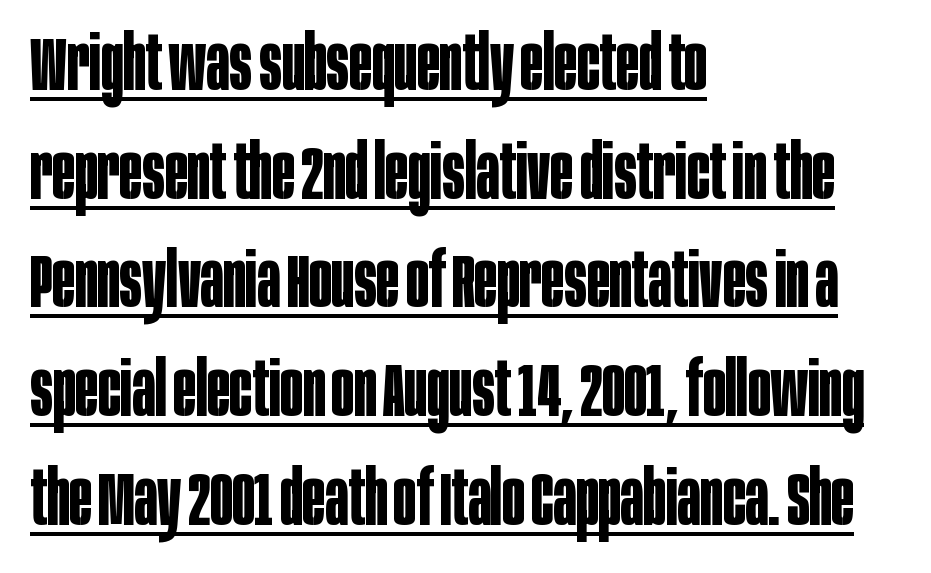
Q: Is the text bold? A: Yes.
Q: Is the text italic (slanted)? A: No, it is upright.
Q: Is the typeface a serif or a sans-serif typeface? A: Sans-serif.
Q: Is the text underlined? A: Yes.
Q: How is the paragraph aligned? A: Left-aligned.
Q: Is the spacing between letters normal or unusually wide? A: Normal.
Q: Is the spacing between lines tight, normal or loose? A: Normal.
Q: Width (condensed, normal, or wide)? A: Condensed.
Q: Stroke contrast? A: Low.
Q: x-height? A: Large.
Q: Monospaced? A: No.
